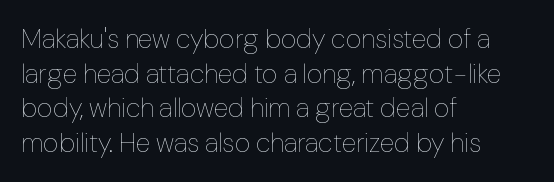
{"italic": "no", "bold": "no", "underline": "no", "align": "left", "line_spacing": "normal", "line_spacing_ratio": 1.28, "letter_spacing": "normal", "letter_spacing_em": 0.0, "glyph_px": 27}
